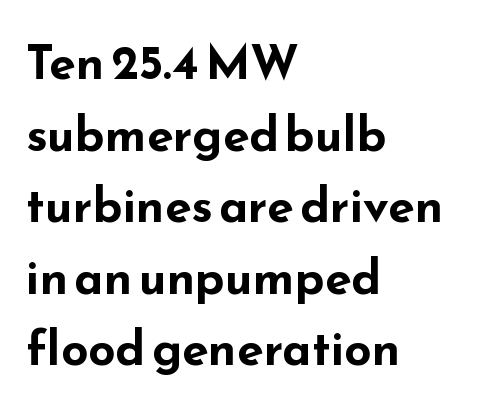
{"serif": "no", "italic": "no", "bold": "yes", "weight": "bold", "width": "wide", "stroke_contrast": "low", "x_height": "small", "monospaced": "no", "underline": "no", "align": "left", "line_spacing": "normal", "line_spacing_ratio": 1.49, "letter_spacing": "normal", "letter_spacing_em": 0.0, "glyph_px": 48}
